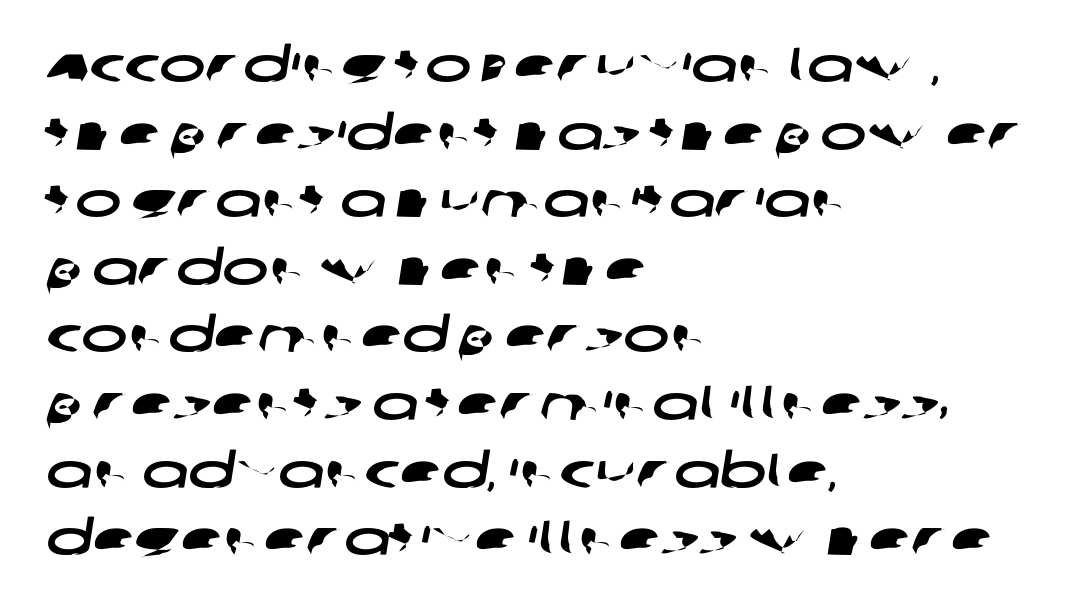
The image shows 49 px wide sans-serif type; set left-aligned, normal line spacing (1.38x), normal letter spacing, not underlined; low stroke contrast and a large x-height.
